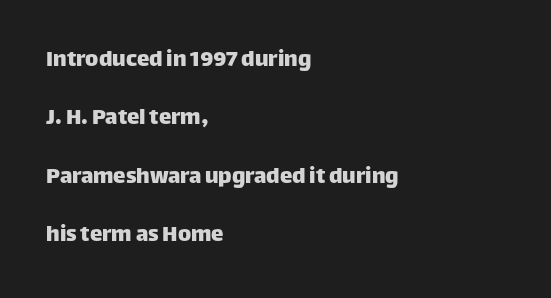
{"italic": "no", "underline": "no", "align": "left", "line_spacing": "loose", "line_spacing_ratio": 2.34, "letter_spacing": "normal", "letter_spacing_em": 0.0, "glyph_px": 25}
